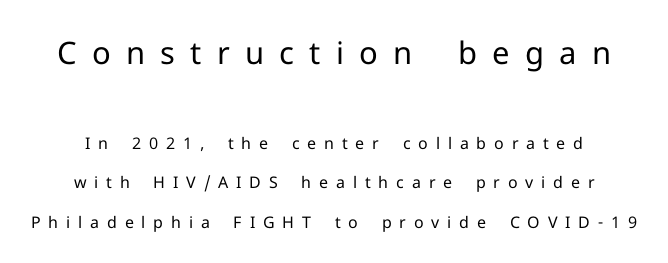
The image shows 31 px regular-weight sans-serif type, upright; set loose line spacing (2.46x), unusually wide letter spacing (+0.49 em), not underlined; the first (top) block is 1.94x larger; low stroke contrast and a medium x-height.
